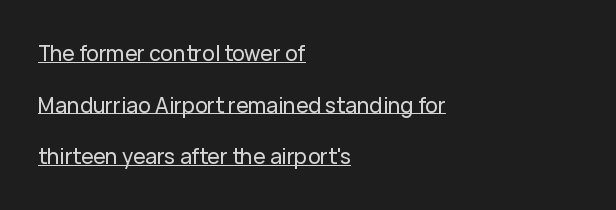
The image shows 21 px text type, upright; set left-aligned, loose line spacing (2.46x), normal letter spacing, underlined.
